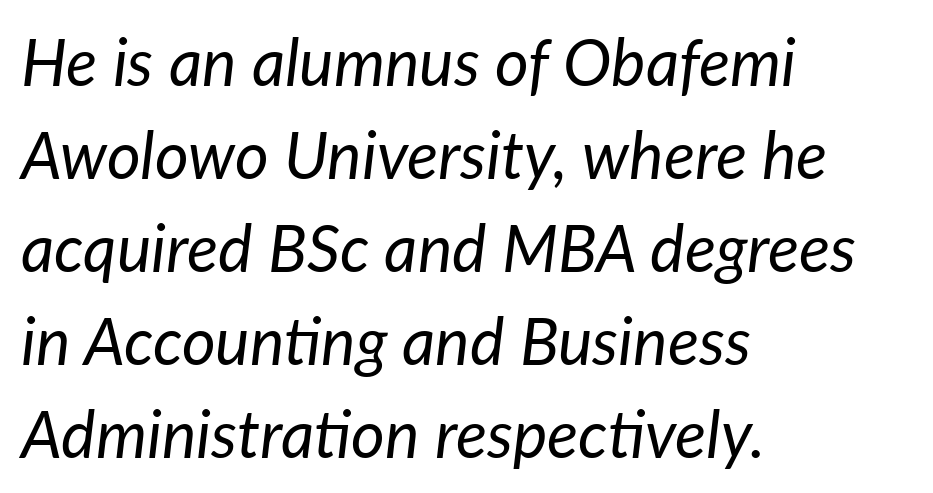
The image shows 65 px regular-weight type, italic (leaning right); set left-aligned, normal line spacing (1.43x), normal letter spacing, not underlined; low stroke contrast and a medium x-height.
